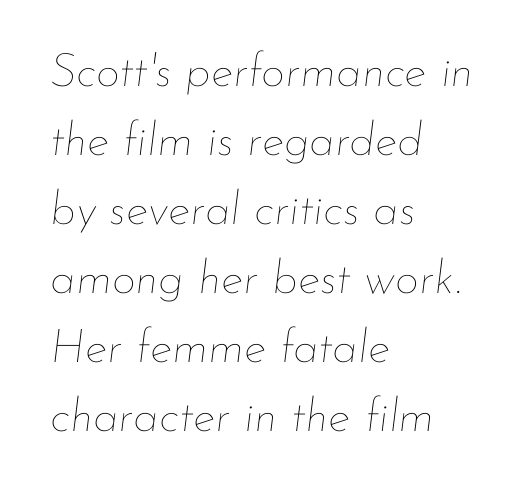
The leading is moderate, giving the passage an even texture. Weight class: somewhere from thin through regular. The words here are not underlined. Slanted lettering throughout. Nothing unusual about the tracking: characters are spaced as the font intends. The setting favours the left margin, as ordinary paragraphs usually do.
